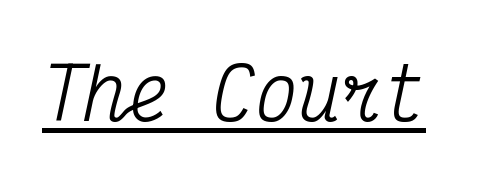
Regarding serifs, this sample has them. The glyphs look as if they've been sheared to an angle. Note the uniform advance width — an 'i' takes as much space as an 'm'. Students, observe the line beneath the letters — that is underlining.
